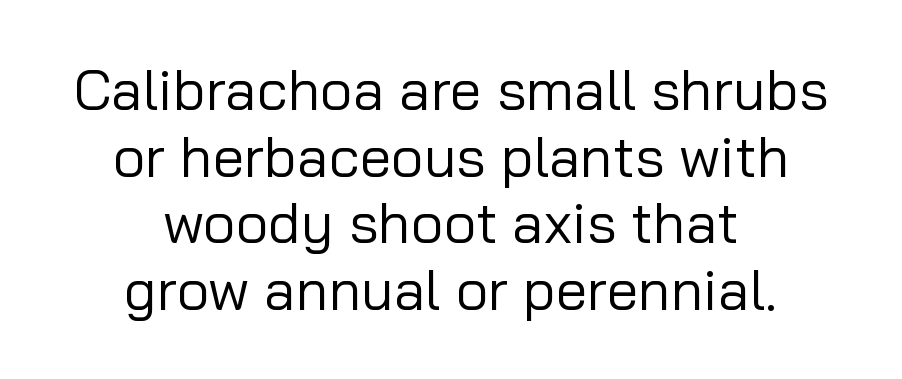
The image shows 57 px regular-weight sans-serif type, upright; set centered, line spacing 1.17x, normal letter spacing, not underlined; low stroke contrast and a medium x-height.
